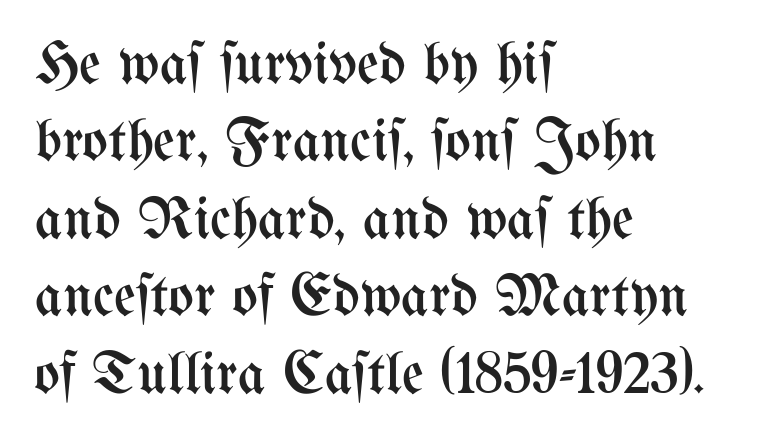
These lines sit exactly where default settings would place them. A bare baseline throughout the passage. Stroke mass is kept to a normal reading level or below. Compared with typical body copy, the letter spacing here is the same.
